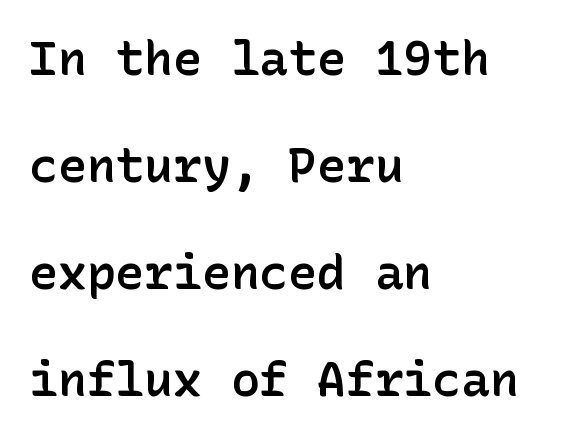
Q: Is the text bold? A: Semi-bold.
Q: Is the text italic (slanted)? A: No, it is upright.
Q: Is the typeface a serif or a sans-serif typeface? A: Sans-serif.
Q: Is the text underlined? A: No.
Q: How is the paragraph aligned? A: Left-aligned.
Q: Is the spacing between letters normal or unusually wide? A: Normal.
Q: Is the spacing between lines tight, normal or loose? A: Loose.
Q: Width (condensed, normal, or wide)? A: Normal.
Q: Stroke contrast? A: Low.
Q: x-height? A: Medium.
